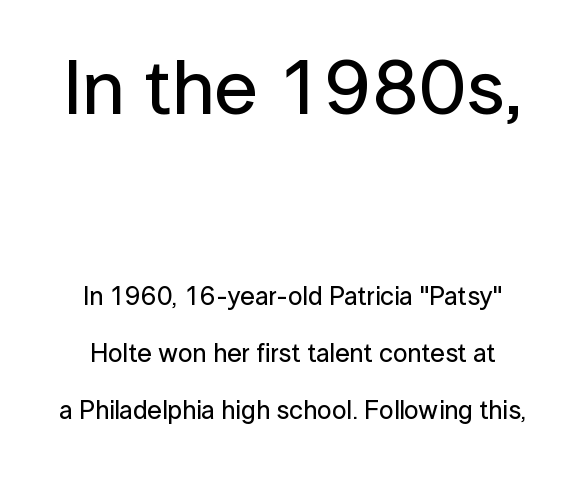
Nothing unusual about the tracking: characters are spaced as the font intends. Quick note: interline space is abundant. Character widths vary here, with narrow letters taking less room than wide ones. Unlike italic type, these characters show no tilt at all. The specimen omits any rule beneath the text block's lines.
